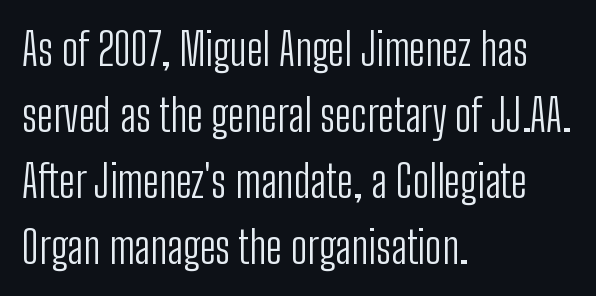
Honestly, there is no underline to notice here at all. No extra tracking has been applied to these lines. Horizontally, the lines are justified to the leading edge only. Posture: vertical. Summary of vertical rhythm: regular, with standard interline spacing.
